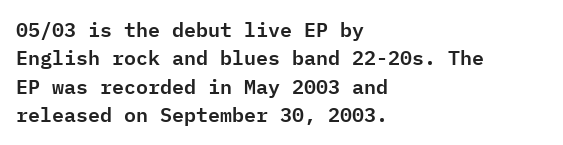
{"italic": "no", "underline": "no", "align": "left", "line_spacing": "normal", "line_spacing_ratio": 1.42, "letter_spacing": "normal", "letter_spacing_em": 0.0, "glyph_px": 20}
